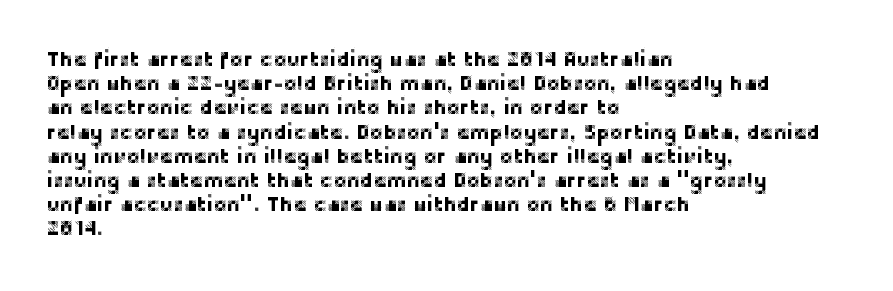
Q: Is the text italic (slanted)? A: No, it is upright.
Q: Is the text underlined? A: No.
Q: How is the paragraph aligned? A: Left-aligned.
Q: Is the spacing between letters normal or unusually wide? A: Normal.
